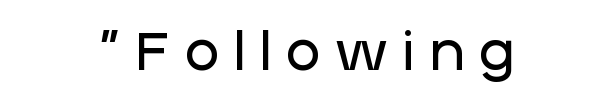
Q: Is the text italic (slanted)? A: No, it is upright.
Q: Is the typeface a serif or a sans-serif typeface? A: Sans-serif.
Q: Is the text underlined? A: No.
Q: How is the paragraph aligned? A: Centered.
Q: Is the spacing between letters normal or unusually wide? A: Unusually wide.
Q: Width (condensed, normal, or wide)? A: Normal.
Q: Stroke contrast? A: Low.
Q: x-height? A: Large.
Q: Monospaced? A: No.
